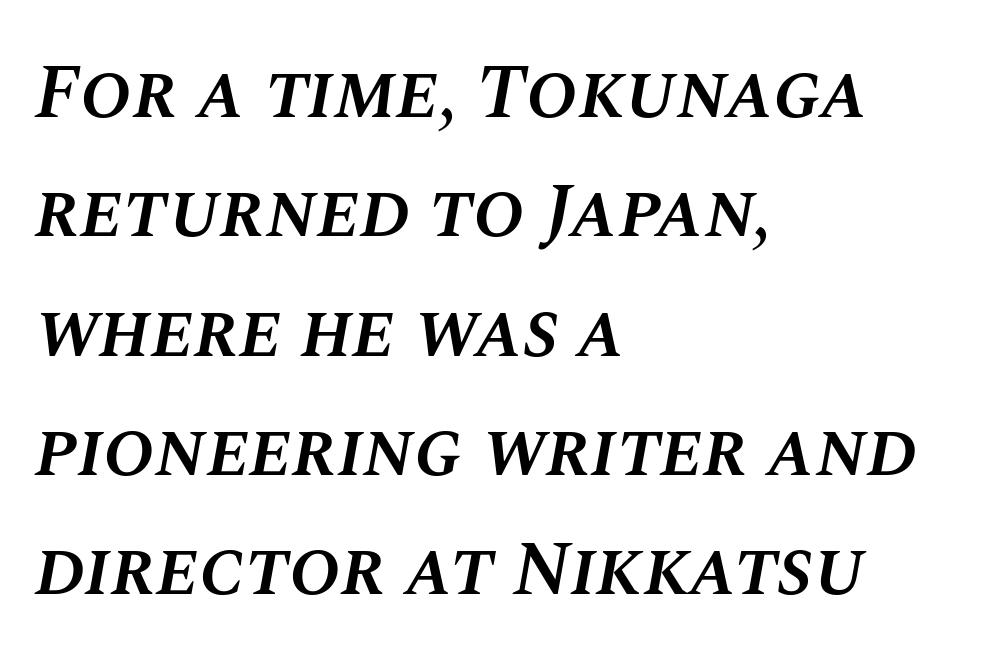
Q: Is the text bold? A: Semi-bold.
Q: Is the text italic (slanted)? A: Yes, it leans right by about 10 degrees.
Q: Is the text underlined? A: No.
Q: How is the paragraph aligned? A: Left-aligned.
Q: Is the spacing between letters normal or unusually wide? A: Normal.
Q: Is the spacing between lines tight, normal or loose? A: Normal.
Q: Width (condensed, normal, or wide)? A: Normal.
Q: Stroke contrast? A: Medium.
Q: x-height? A: Large.
Q: Monospaced? A: No.
